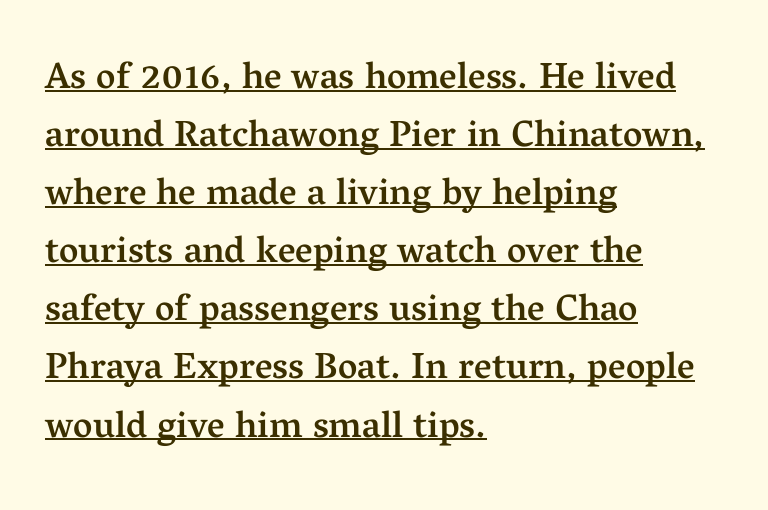
{"serif": "yes", "italic": "no", "bold": "semi", "weight": "semibold", "width": "normal", "stroke_contrast": "medium", "x_height": "medium", "monospaced": "no", "underline": "yes", "align": "left", "line_spacing": "normal", "line_spacing_ratio": 1.57, "letter_spacing": "normal", "letter_spacing_em": 0.0, "glyph_px": 37}
